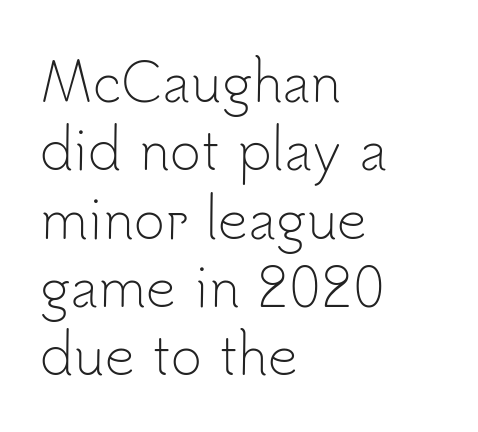
Q: Is the text bold? A: No.
Q: Is the text italic (slanted)? A: No, it is upright.
Q: Is the typeface a serif or a sans-serif typeface? A: Sans-serif.
Q: Is the text underlined? A: No.
Q: How is the paragraph aligned? A: Left-aligned.
Q: Is the spacing between letters normal or unusually wide? A: Normal.
Q: Is the spacing between lines tight, normal or loose? A: Normal.
Q: Width (condensed, normal, or wide)? A: Normal.
Q: Stroke contrast? A: Low.
Q: x-height? A: Small.
Q: Monospaced? A: No.
